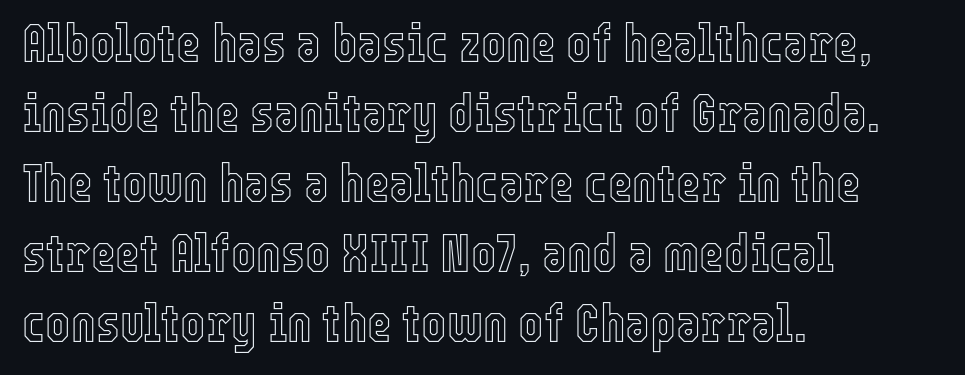
Q: Is the text italic (slanted)? A: No, it is upright.
Q: Is the text underlined? A: No.
Q: How is the paragraph aligned? A: Left-aligned.
Q: Is the spacing between letters normal or unusually wide? A: Normal.
Q: Is the spacing between lines tight, normal or loose? A: Normal.
Q: Width (condensed, normal, or wide)? A: Condensed.
Q: x-height? A: Medium.
Q: Monospaced? A: No.
